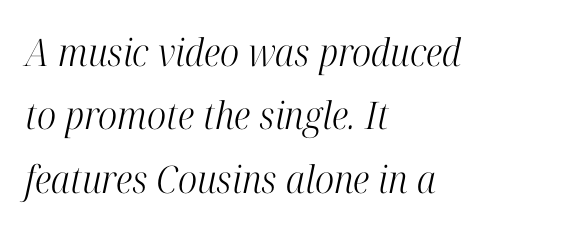
Q: Is the text bold? A: No.
Q: Is the text italic (slanted)? A: Yes, it leans right by about 12 degrees.
Q: Is the typeface a serif or a sans-serif typeface? A: Serif.
Q: Is the text underlined? A: No.
Q: How is the paragraph aligned? A: Left-aligned.
Q: Is the spacing between letters normal or unusually wide? A: Normal.
Q: Is the spacing between lines tight, normal or loose? A: Normal.
Q: Width (condensed, normal, or wide)? A: Condensed.
Q: Stroke contrast? A: High.
Q: x-height? A: Medium.
Q: Monospaced? A: No.
